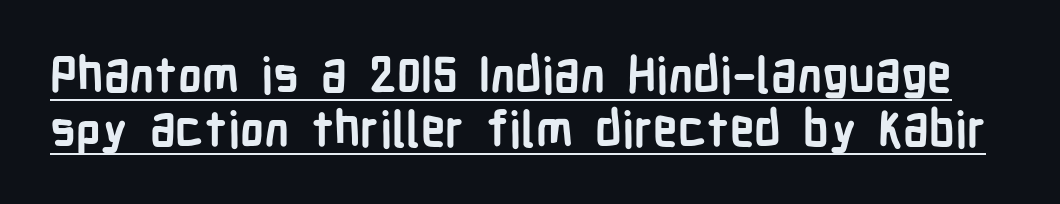
{"serif": "no", "italic": "no", "bold": "yes", "weight": "semibold", "width": "condensed", "stroke_contrast": "low", "x_height": "medium", "monospaced": "no", "underline": "yes", "line_spacing": "tight", "line_spacing_ratio": 1.1, "letter_spacing": "normal", "letter_spacing_em": 0.0, "glyph_px": 49}
